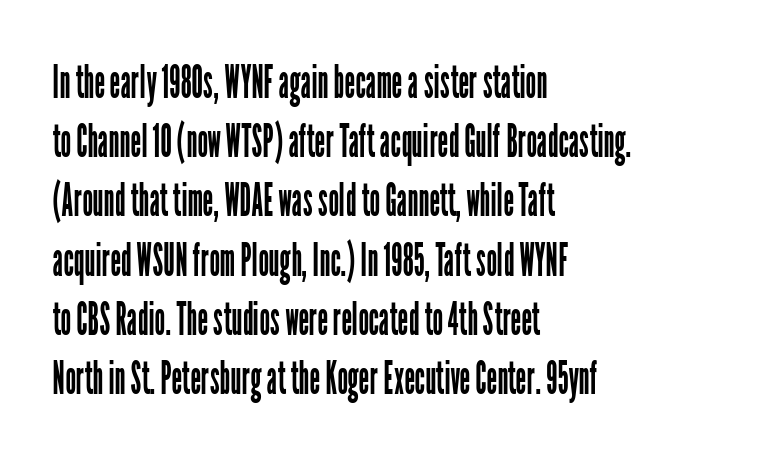
Q: Is the text bold? A: No.
Q: Is the text italic (slanted)? A: No, it is upright.
Q: Is the typeface a serif or a sans-serif typeface? A: Sans-serif.
Q: Is the text underlined? A: No.
Q: How is the paragraph aligned? A: Left-aligned.
Q: Is the spacing between letters normal or unusually wide? A: Normal.
Q: Is the spacing between lines tight, normal or loose? A: Normal.
Q: Width (condensed, normal, or wide)? A: Condensed.
Q: Stroke contrast? A: Low.
Q: x-height? A: Medium.
Q: Monospaced? A: No.
